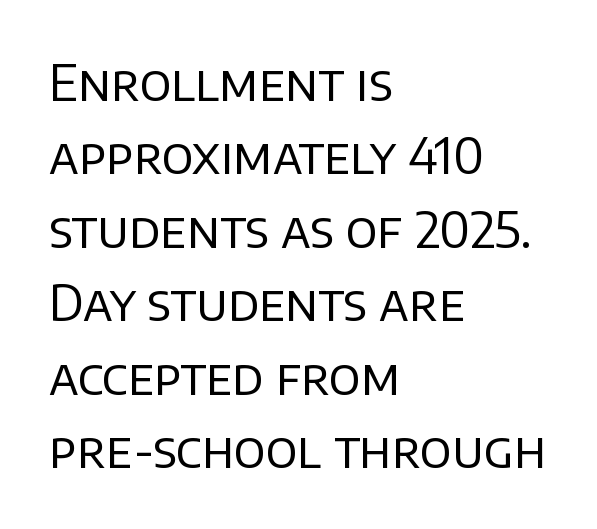
Proportional: the letters do not fall into vertical columns. The leading is moderate, giving the passage an even texture. Unlike italic type, these characters show no tilt at all. This rendering features lettering with no underline. This sample is left-justified, so line endings fall wherever the words run out. Weight: not bold — regular or lighter.
